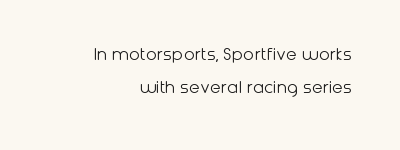
{"italic": "no", "bold": "no", "underline": "no", "line_spacing": "normal", "line_spacing_ratio": 1.65, "letter_spacing": "normal", "letter_spacing_em": 0.0, "glyph_px": 20}
